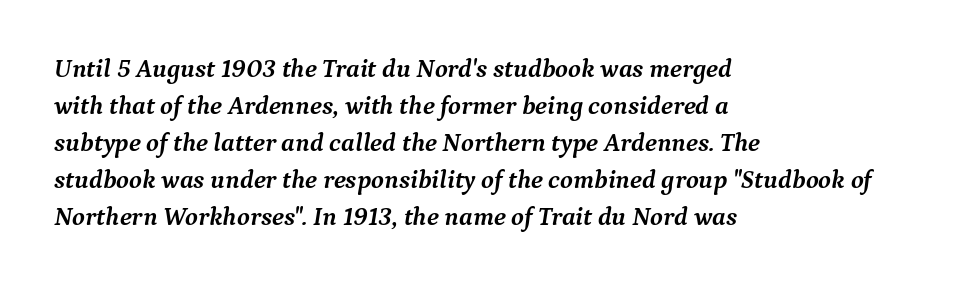
The image shows 26 px bold type, italic (leaning right); set left-aligned, normal line spacing (1.42x), normal letter spacing, not underlined.
